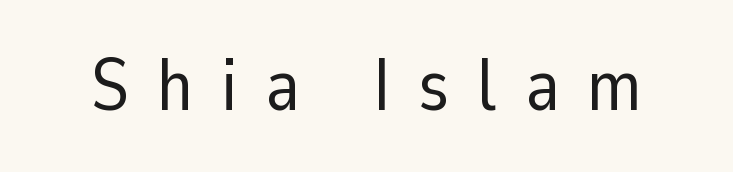
Only glyphs here, with clear space below each row. The typeface chosen for these lines omits serifs. Stem width sits at or under what a default text font uses. The face used here is proportionally spaced, like ordinary book or web type. You could only call the tracking loose — the letters float apart.
